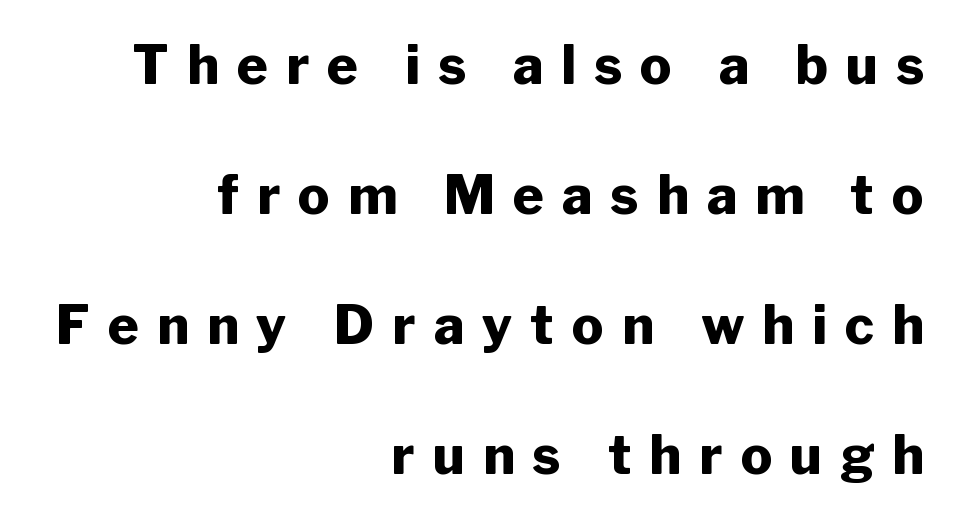
The designer dialed line spacing up above the default. Reading down the block, your eye finds every line finishing at a fixed right position. The foot of each line stays bare and open. Note: no serifs on the glyphs. Glyph-to-glyph distance is far greater than everyday printed text. Tall strokes in this sample are plumb rather than angled.
